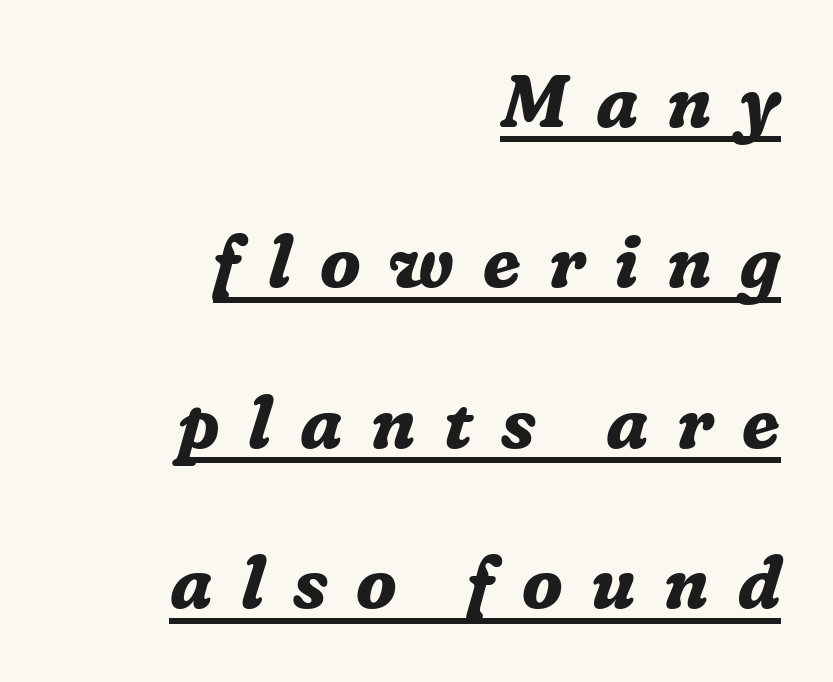
You could fit nearly another row in the gap between these rows. If you drew a line through each stem, it would be angled. Here the designer chose a conventional face with non-uniform glyph widths. You could only call the tracking loose — the letters float apart. Typographically, this falls in the serif category.
